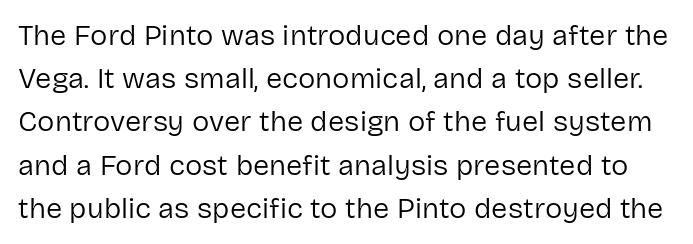
The face used here is proportionally spaced, like ordinary book or web type. Serif or sans? Sans — the stroke terminals are bare. The letters look calm and open, with moderate or lighter stems. The gap between lines stays unmarked.
